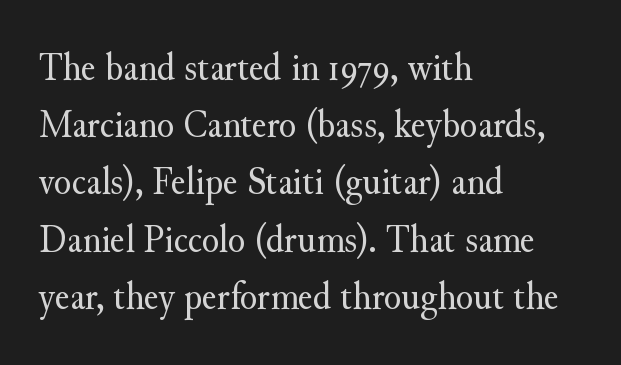
The image shows 40 px regular-weight serif type, upright; set left-aligned, normal line spacing (1.43x), normal letter spacing, not underlined; medium stroke contrast and a small x-height.
